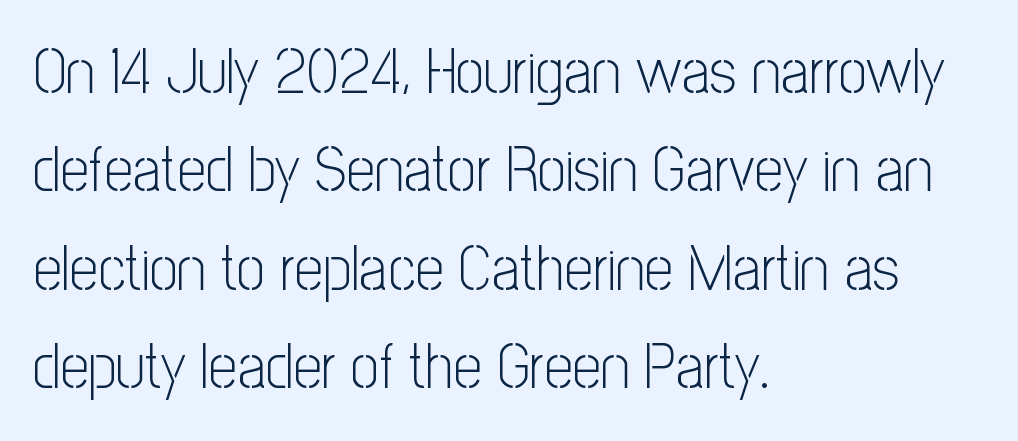
{"serif": "no", "italic": "no", "bold": "no", "weight": "light", "width": "condensed", "stroke_contrast": "low", "x_height": "medium", "monospaced": "no", "underline": "no", "align": "left", "line_spacing": "normal", "line_spacing_ratio": 1.56, "letter_spacing": "normal", "letter_spacing_em": 0.0, "glyph_px": 63}
